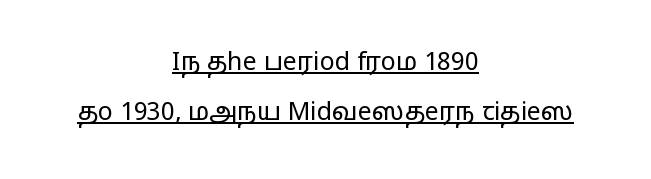
{"italic": "no", "bold": "no", "underline": "yes", "align": "center", "line_spacing": "loose", "line_spacing_ratio": 2.01, "letter_spacing": "normal", "letter_spacing_em": 0.0, "glyph_px": 25}
